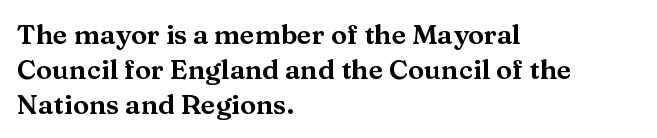
Students, observe: this is what conventionally led text looks like. This sample uses plain, unmodified letter spacing. Nobody drew a line under any word here. The typesetter chose a ragged-right arrangement here. Style check: upright.
